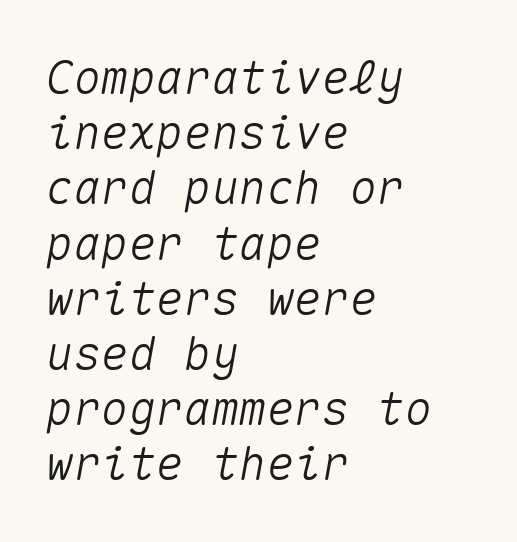
These lines stack with their left ends in a neat column. Clear beneath every line of the passage. The whole block is typeset with a tilt. The horizontal fit of the characters is conventional and even. A typesetter would call this monospace, since all characters share one set width.
